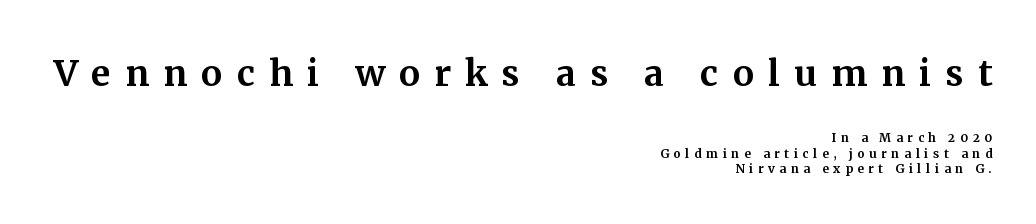
Q: Is the text italic (slanted)? A: No, it is upright.
Q: Is the typeface a serif or a sans-serif typeface? A: Serif.
Q: Is the text underlined? A: No.
Q: How is the paragraph aligned? A: Right-aligned.
Q: Is the spacing between letters normal or unusually wide? A: Unusually wide.
Q: Is the spacing between lines tight, normal or loose? A: Tight.
Q: Which block of text is set in a larger size, the first (top) or the second (bottom)? A: The first (top) one.
Q: Width (condensed, normal, or wide)? A: Normal.
Q: Stroke contrast? A: Medium.
Q: x-height? A: Medium.
Q: Monospaced? A: No.
